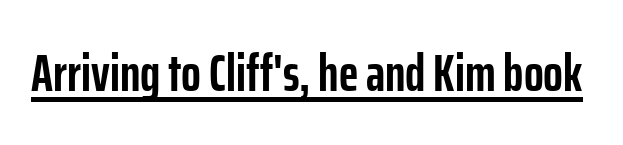
{"serif": "no", "italic": "no", "bold": "yes", "weight": "semibold", "width": "condensed", "stroke_contrast": "low", "x_height": "medium", "monospaced": "no", "underline": "yes", "letter_spacing": "normal", "letter_spacing_em": 0.0, "glyph_px": 52}
